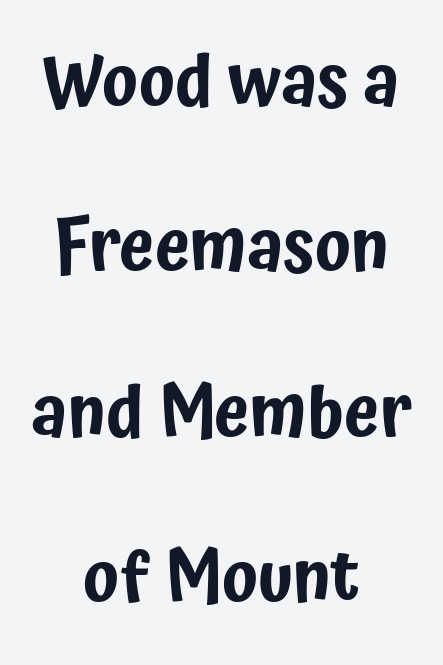
{"serif": "no", "italic": "no", "width": "condensed", "stroke_contrast": "low", "x_height": "medium", "monospaced": "no", "underline": "no", "align": "center", "line_spacing": "loose", "line_spacing_ratio": 2.33, "letter_spacing": "normal", "letter_spacing_em": 0.0, "glyph_px": 71}
